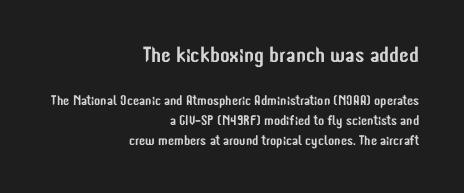
Default kerning and tracking; the words read as compact shapes. Just letters on the line, the space beneath them empty. Italic: no, the glyphs are upright roman. Scale decreases going downward across the two blocks. The designer left line spacing at the default.
